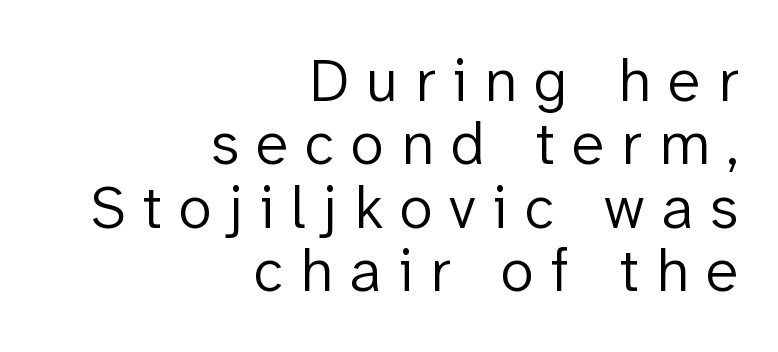
The image shows 61 px light sans-serif type, upright; set right-aligned, tight line spacing (1.04x), unusually wide letter spacing (+0.28 em), not underlined; low stroke contrast and a medium x-height.
